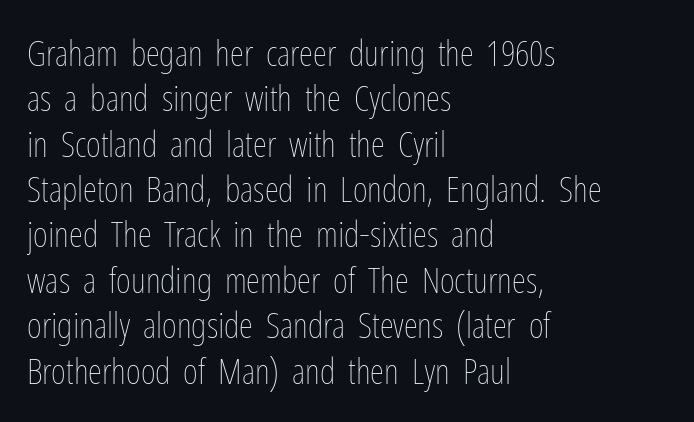
Rule under the text: the space is simply empty. Rows of type keep a routine distance in the vertical direction. There is no visible air inserted between adjacent glyphs. Quick note: not italic, upright. Stems and bowls with no extra thickness — not bold.
